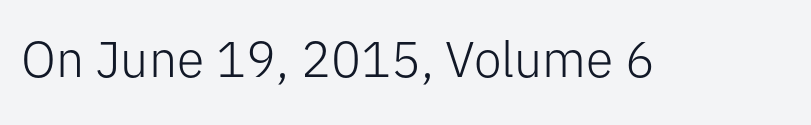
Stroke mass is kept to a normal reading level or below. Has an underline been added? It has not. This sample uses plain, unmodified letter spacing. Vertical strokes here are truly vertical.
